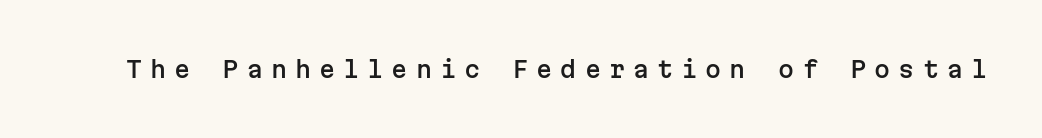
{"italic": "no", "underline": "no", "letter_spacing": "wide", "letter_spacing_em": 0.35, "glyph_px": 23}
